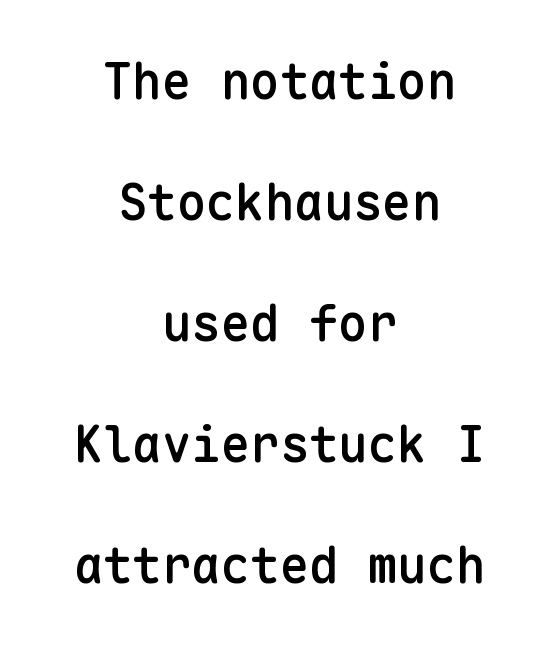
The block of text is sparse from top to bottom, with ample space between rows. The lettering holds an erect, upright posture throughout. Every row of glyphs is offset so its center matches the block's center. Note the uniform advance width — an 'i' takes as much space as an 'm'. The type is set solid horizontally, with unmodified tracking.
